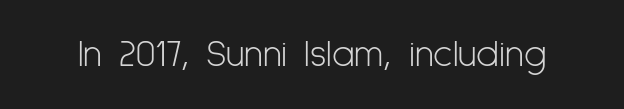
The image shows 38 px light, condensed sans-serif type, upright; set normal letter spacing, not underlined; low stroke contrast and a medium x-height.
